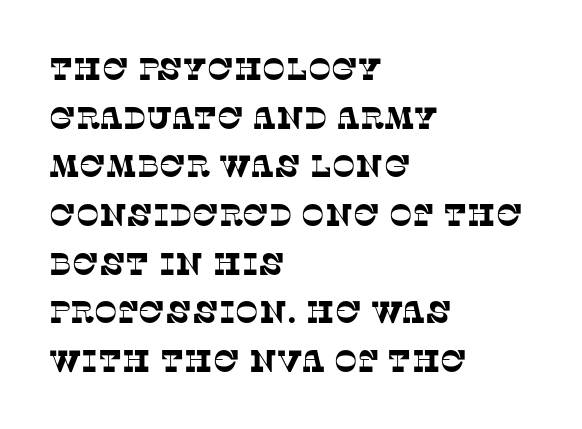
Q: Is the typeface a serif or a sans-serif typeface? A: Serif.
Q: Is the text underlined? A: No.
Q: How is the paragraph aligned? A: Left-aligned.
Q: Is the spacing between letters normal or unusually wide? A: Normal.
Q: Is the spacing between lines tight, normal or loose? A: Normal.
Q: Width (condensed, normal, or wide)? A: Normal.
Q: Stroke contrast? A: Low.
Q: x-height? A: Large.
Q: Monospaced? A: No.
